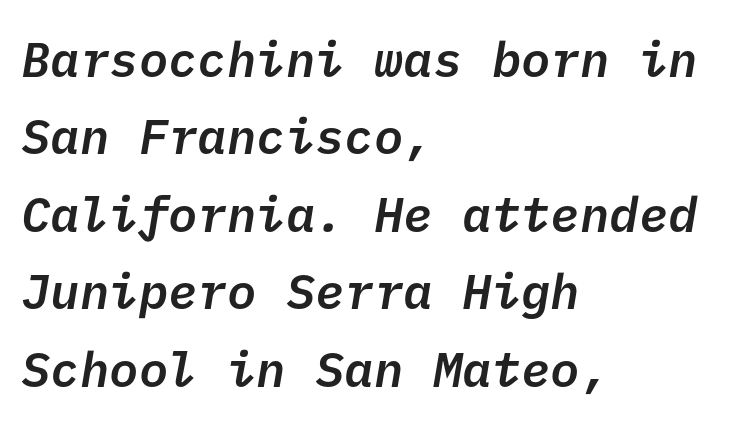
This rendering leaves character spacing at its baseline value. The foot of each line stays bare and open. Are there feet on the stems? There aren't — it's a sans. The ragged edge is on the right, which tells us the setting is flush left. Interline gaps are of average width in this sample.
